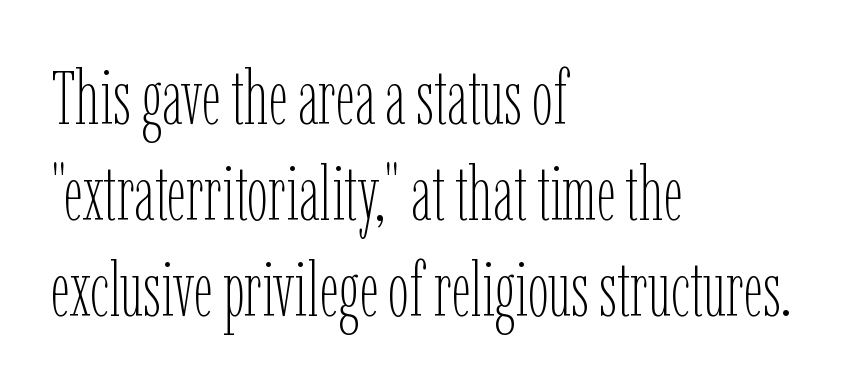
Q: Is the text bold? A: No.
Q: Is the text italic (slanted)? A: No, it is upright.
Q: Is the text underlined? A: No.
Q: How is the paragraph aligned? A: Left-aligned.
Q: Is the spacing between letters normal or unusually wide? A: Normal.
Q: Is the spacing between lines tight, normal or loose? A: Normal.
Q: Width (condensed, normal, or wide)? A: Condensed.
Q: Stroke contrast? A: Low.
Q: x-height? A: Medium.
Q: Monospaced? A: No.
